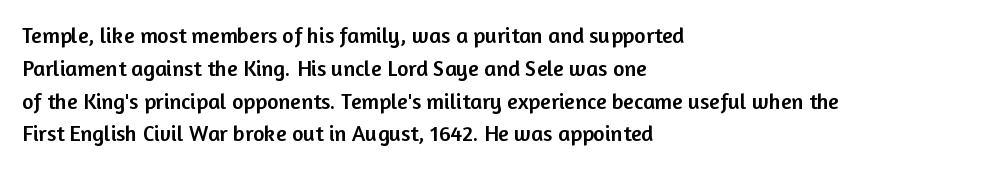
The image shows 22 px text type, upright; set left-aligned, normal line spacing (1.49x), normal letter spacing, not underlined.
